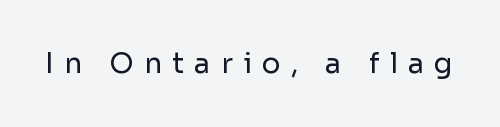
Do the characters align in a grid? No, the font is proportional. Caption: face not bold, strokes unweighted. Each row of text sits above clean, open space. Italic? Not at all — the glyphs are vertical. In terms of letterform style, serifs are entirely absent.
